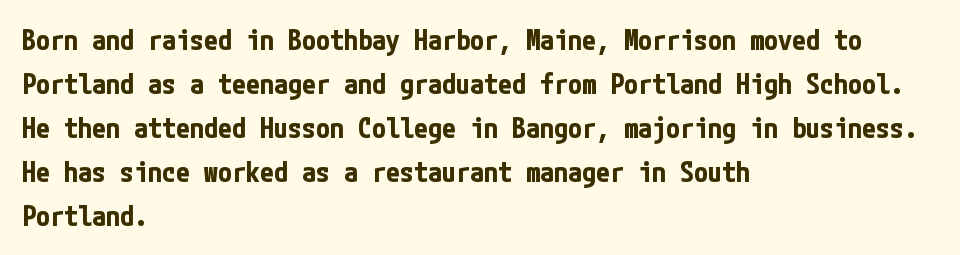
This rendering uses left alignment, leaving the right contour irregular. Nobody drew a line under any word here. A normal amount of white space separates one row of letters from the next. Stroke thickness is high; the sample reads as a true bold. The letters stand straight up with perfectly vertical stems.
